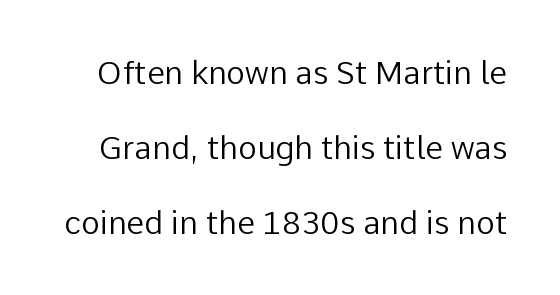
{"serif": "no", "italic": "no", "bold": "no", "weight": "regular", "width": "normal", "stroke_contrast": "low", "x_height": "medium", "monospaced": "no", "underline": "no", "line_spacing": "loose", "line_spacing_ratio": 2.34, "letter_spacing": "normal", "letter_spacing_em": 0.0, "glyph_px": 32}
